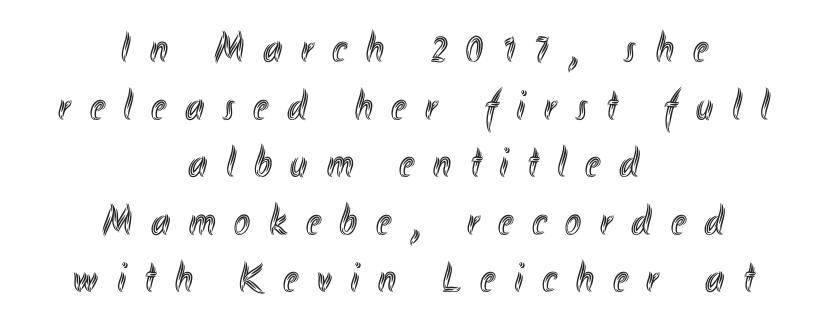
Q: Is the text italic (slanted)? A: Yes.
Q: Is the text underlined? A: No.
Q: How is the paragraph aligned? A: Centered.
Q: Is the spacing between letters normal or unusually wide? A: Unusually wide.
Q: Is the spacing between lines tight, normal or loose? A: Normal.
Q: Width (condensed, normal, or wide)? A: Condensed.
Q: x-height? A: Small.
Q: Monospaced? A: No.
